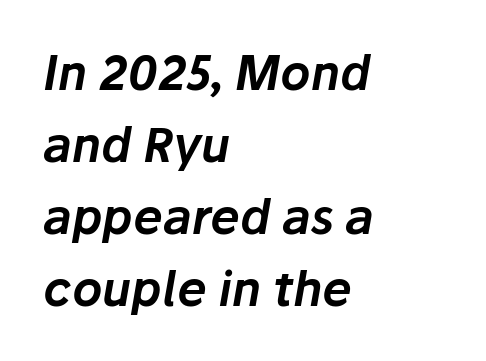
{"italic": "yes", "lean": "right", "slant_degrees": 10, "width": "normal", "stroke_contrast": "low", "x_height": "medium", "monospaced": "no", "underline": "no", "align": "left", "line_spacing": "normal", "line_spacing_ratio": 1.53, "letter_spacing": "normal", "letter_spacing_em": 0.0, "glyph_px": 47}
